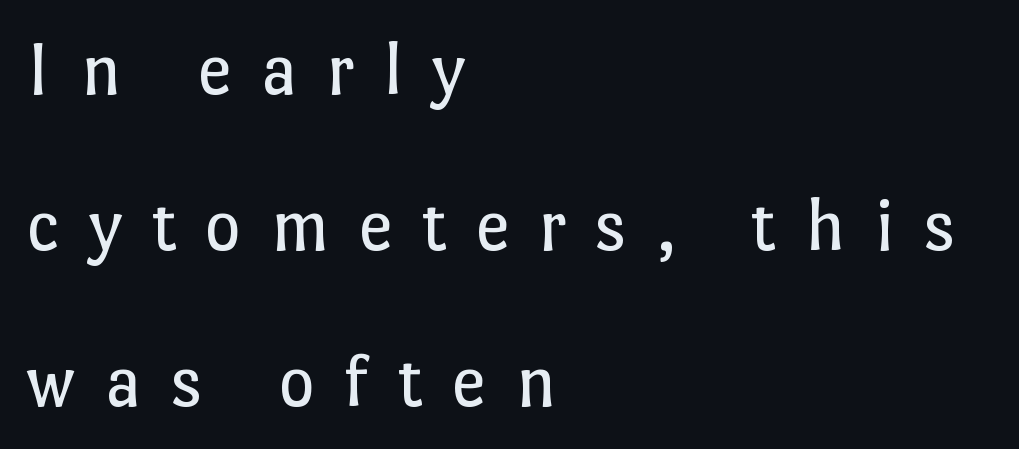
The face looks like a standard text weight, possibly lighter. Each line starts at the same left margin while the right side varies. Each letter keeps its own natural width here, so spacing adapts to shape. Is the letter spacing exaggerated? Yes — the characters are pushed far apart.
